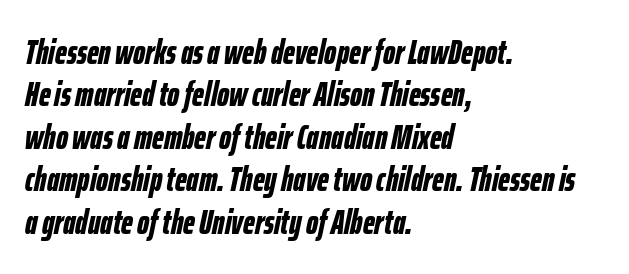
Line starts are locked; line ends wander. Caption: bold face, heavy strokes. The string is rendered with underlining switched off. You can tell it's italic because the verticals aren't actually vertical. A typesetter would call this zero additional tracking.
